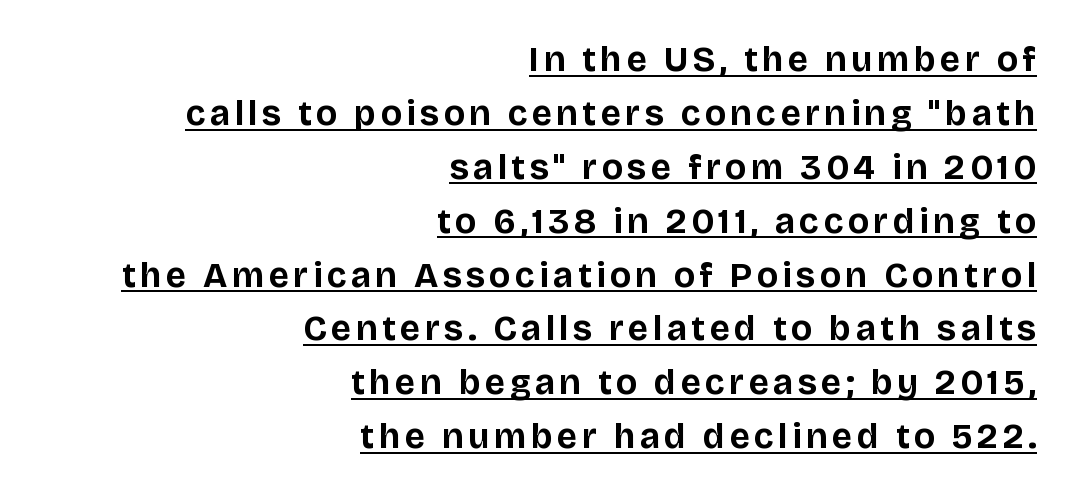
{"serif": "no", "italic": "no", "bold": "yes", "weight": "bold", "width": "normal", "stroke_contrast": "low", "x_height": "large", "monospaced": "no", "underline": "yes", "align": "right", "line_spacing": "normal", "line_spacing_ratio": 1.54, "glyph_px": 35}
